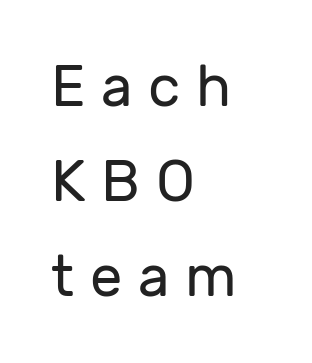
Typographically, this falls in the sans-serif category. Here the designer chose a conventional face with non-uniform glyph widths. Tall strokes in this sample are plumb rather than angled. This rendering widens character spacing well past its baseline value. Is this a heavy cut? Hardly; it is regular or lighter. Type without underlining.
